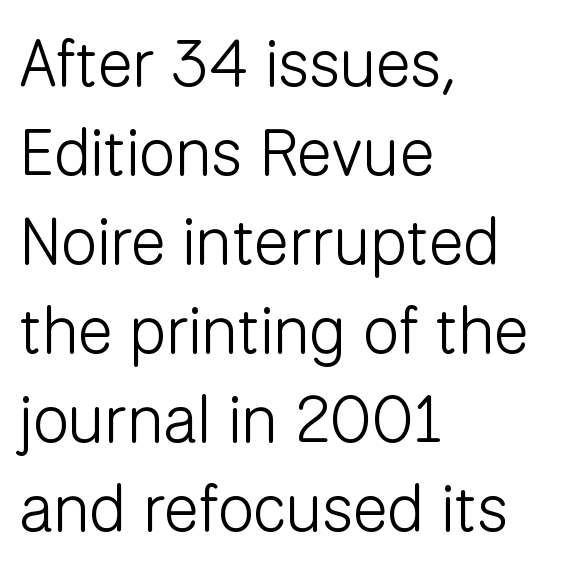
The image shows 65 px light sans-serif type, upright; set left-aligned, normal line spacing (1.37x), normal letter spacing, not underlined; low stroke contrast and a medium x-height.
